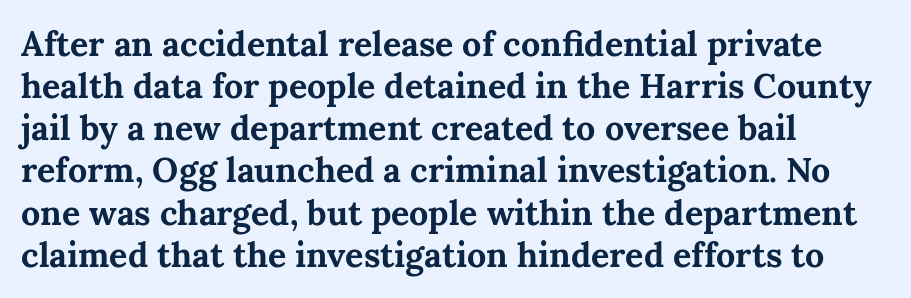
{"serif": "yes", "italic": "no", "bold": "yes", "weight": "bold", "width": "normal", "stroke_contrast": "medium", "x_height": "medium", "monospaced": "no", "underline": "no", "align": "left", "line_spacing_ratio": 1.24, "letter_spacing": "normal", "letter_spacing_em": 0.0, "glyph_px": 34}
